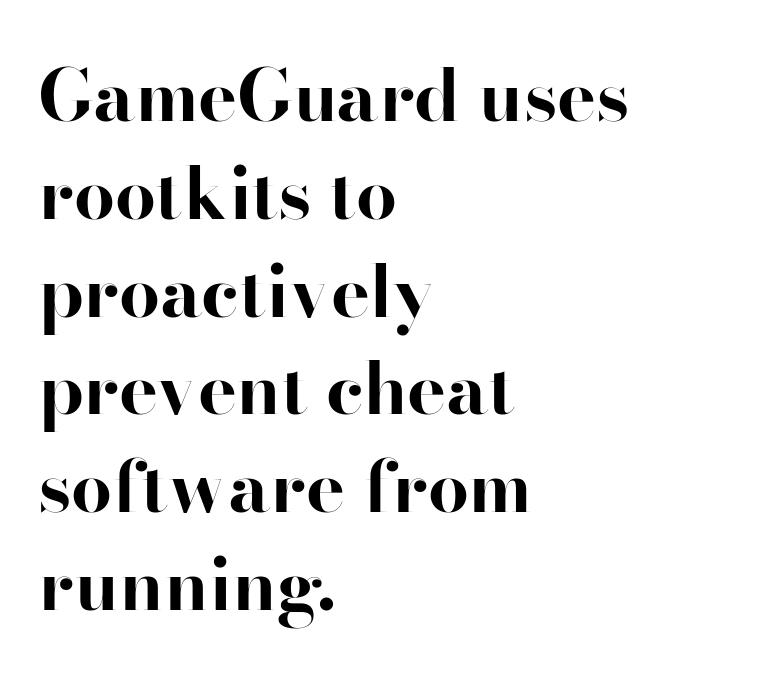
The image shows 73 px bold serif type, upright; set left-aligned, normal line spacing (1.34x), normal letter spacing, not underlined; high stroke contrast and a small x-height.
